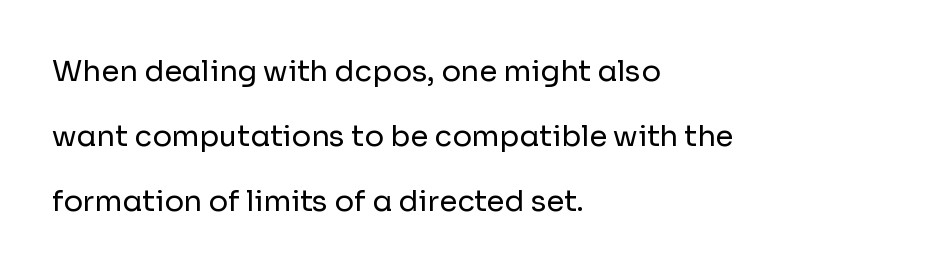
{"serif": "no", "italic": "no", "bold": "no", "weight": "regular", "width": "normal", "stroke_contrast": "low", "x_height": "medium", "monospaced": "no", "underline": "no", "align": "left", "line_spacing": "loose", "line_spacing_ratio": 2.25, "letter_spacing": "normal", "letter_spacing_em": 0.0, "glyph_px": 29}
